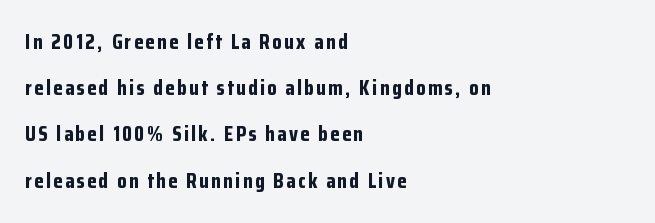
{"italic": "no", "bold": "yes", "underline": "no", "align": "left", "line_spacing": "loose", "line_spacing_ratio": 2.2, "glyph_px": 21}
